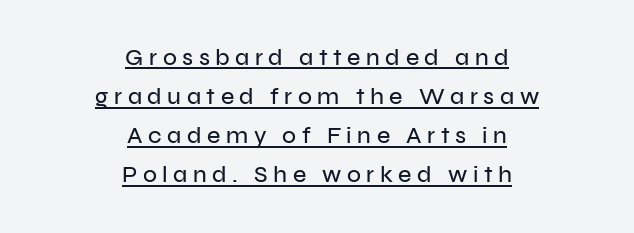
The image shows 23 px text type, upright; set centered, normal line spacing (1.7x), unusually wide letter spacing (+0.24 em), underlined.
